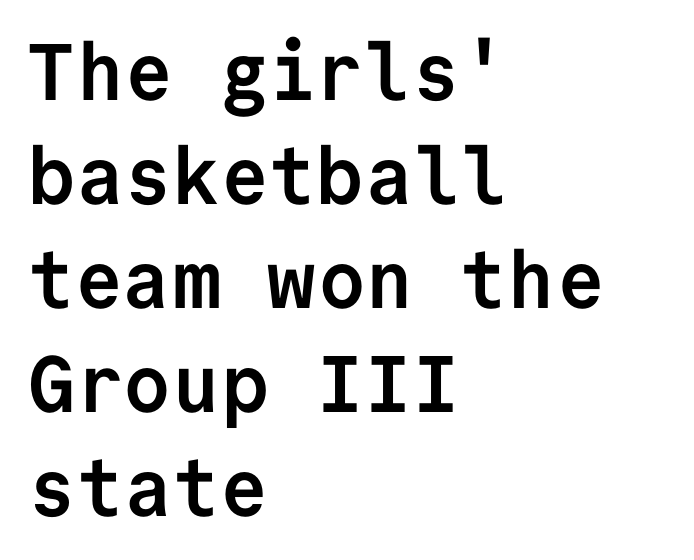
The image shows 80 px semibold sans-serif type, upright, monospaced; set left-aligned, normal line spacing (1.3x), normal letter spacing, not underlined; low stroke contrast and a medium x-height.
